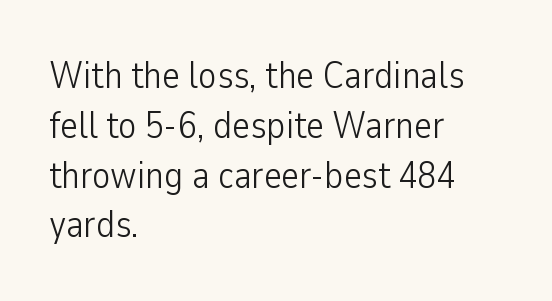
The image shows 38 px light, condensed sans-serif type, upright; set left-aligned, normal line spacing (1.31x), normal letter spacing, not underlined; low stroke contrast and a medium x-height.
